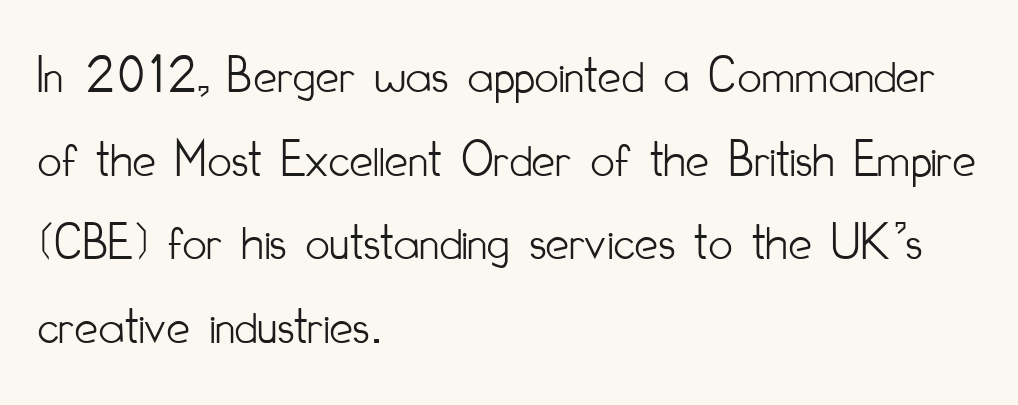
Q: Is the text bold? A: No.
Q: Is the text italic (slanted)? A: No, it is upright.
Q: Is the typeface a serif or a sans-serif typeface? A: Sans-serif.
Q: Is the text underlined? A: No.
Q: How is the paragraph aligned? A: Left-aligned.
Q: Is the spacing between letters normal or unusually wide? A: Normal.
Q: Is the spacing between lines tight, normal or loose? A: Normal.
Q: Width (condensed, normal, or wide)? A: Condensed.
Q: Stroke contrast? A: Low.
Q: x-height? A: Small.
Q: Monospaced? A: No.
